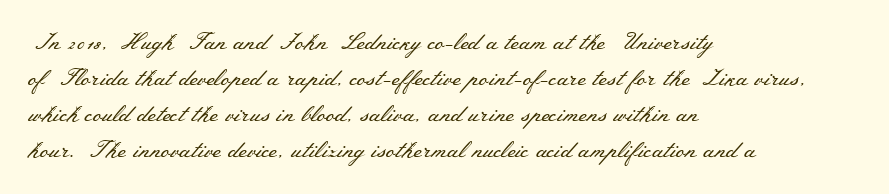
Q: Is the text bold? A: No.
Q: Is the text italic (slanted)? A: Yes.
Q: Is the text underlined? A: No.
Q: How is the paragraph aligned? A: Left-aligned.
Q: Is the spacing between letters normal or unusually wide? A: Normal.
Q: Is the spacing between lines tight, normal or loose? A: Normal.
